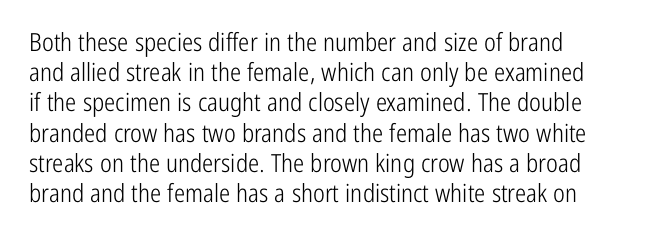
The lettering holds an erect, upright posture throughout. Caption: standard tracking, unaltered. Stroke thickness stays within the range of a standard reading face or lighter. The baseline area is clear.
